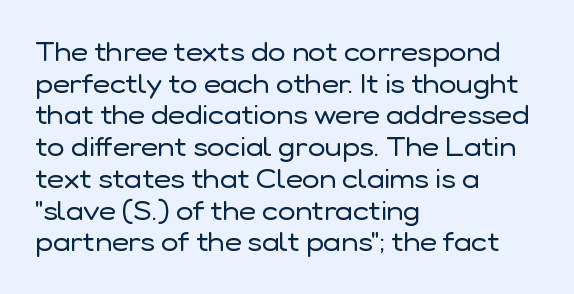
Q: Is the text bold? A: No.
Q: Is the text italic (slanted)? A: No, it is upright.
Q: Is the text underlined? A: No.
Q: How is the paragraph aligned? A: Left-aligned.
Q: Is the spacing between letters normal or unusually wide? A: Normal.
